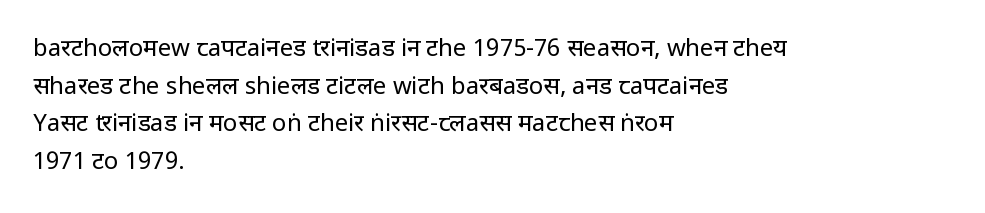
Q: Is the text bold? A: No.
Q: Is the text italic (slanted)? A: No, it is upright.
Q: Is the text underlined? A: No.
Q: How is the paragraph aligned? A: Left-aligned.
Q: Is the spacing between letters normal or unusually wide? A: Normal.
Q: Is the spacing between lines tight, normal or loose? A: Normal.
